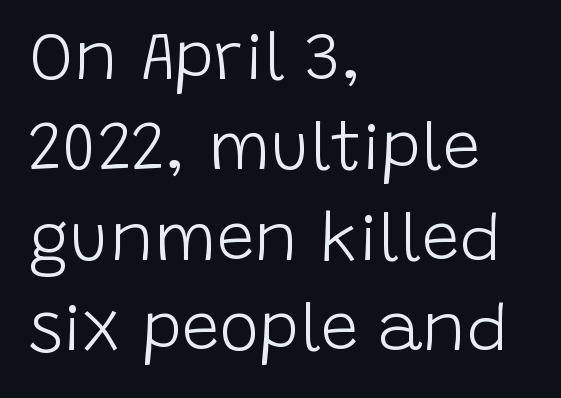
{"serif": "no", "italic": "no", "bold": "no", "weight": "light", "width": "normal", "stroke_contrast": "low", "x_height": "large", "monospaced": "no", "underline": "no", "align": "left", "line_spacing": "normal", "line_spacing_ratio": 1.35, "letter_spacing": "normal", "letter_spacing_em": 0.0, "glyph_px": 67}
